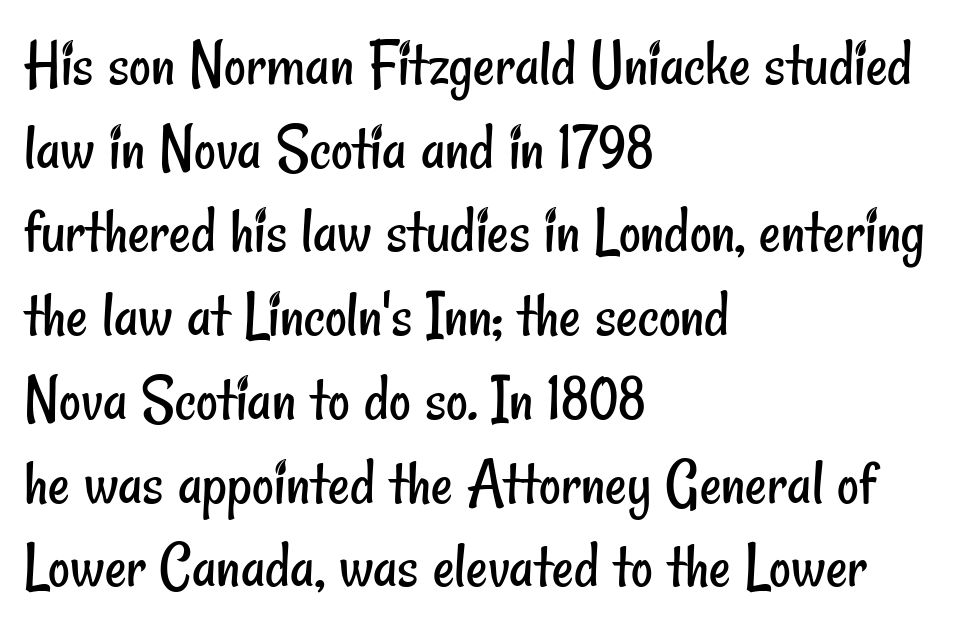
The image shows 67 px regular-weight, condensed sans-serif type; set left-aligned, normal line spacing (1.25x), normal letter spacing, not underlined; low stroke contrast and a small x-height.
